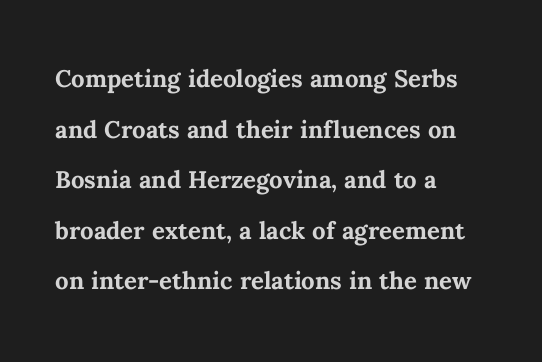
The image shows 32 px semibold type, upright; set left-aligned, normal line spacing (1.58x), normal letter spacing, not underlined; medium stroke contrast and a medium x-height.
